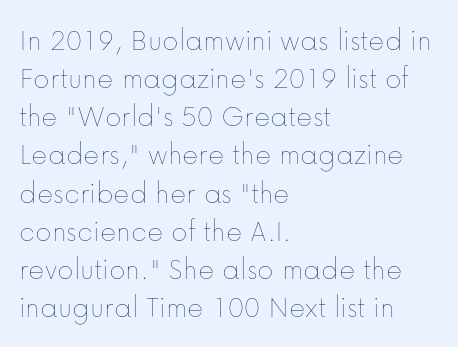
Teacher's note: observe the even left margin — that is flush-left alignment. Do the characters align in a grid? No, the font is proportional. Compared with a typical body face, this is equally light or lighter still. Underline: absent. Nobody touched the tracking dial on this one.
